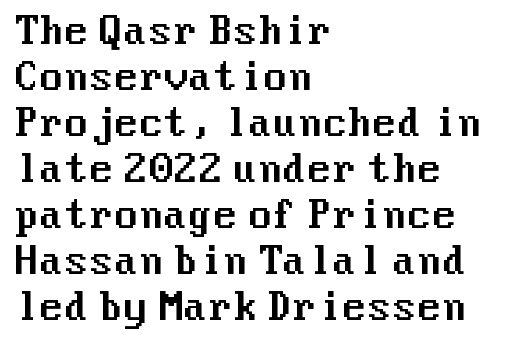
The image shows 36 px sans-serif type, upright; set left-aligned, normal line spacing (1.28x), normal letter spacing, not underlined; medium stroke contrast and a medium x-height.
